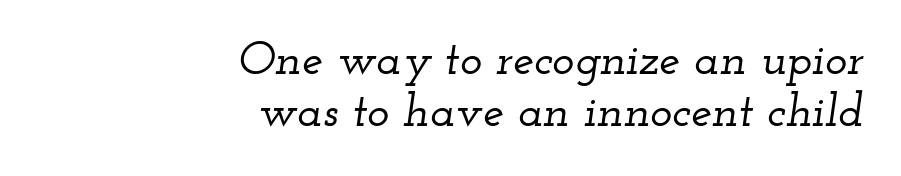
Q: Is the text italic (slanted)? A: Yes, it leans right by about 12 degrees.
Q: Is the typeface a serif or a sans-serif typeface? A: Serif.
Q: Is the text underlined? A: No.
Q: How is the paragraph aligned? A: Right-aligned.
Q: Is the spacing between letters normal or unusually wide? A: Normal.
Q: Is the spacing between lines tight, normal or loose? A: Tight.
Q: Width (condensed, normal, or wide)? A: Wide.
Q: Stroke contrast? A: Low.
Q: x-height? A: Small.
Q: Monospaced? A: No.
